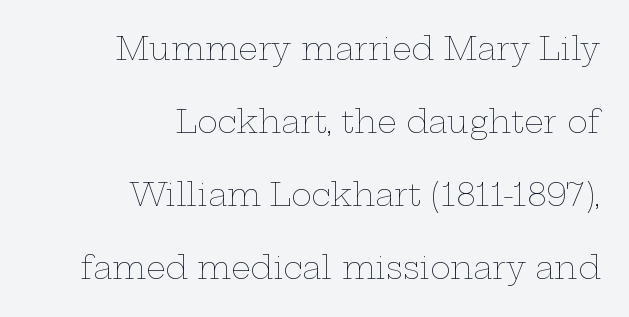
Q: Is the text bold? A: No.
Q: Is the text italic (slanted)? A: No, it is upright.
Q: Is the text underlined? A: No.
Q: How is the paragraph aligned? A: Right-aligned.
Q: Is the spacing between letters normal or unusually wide? A: Normal.
Q: Is the spacing between lines tight, normal or loose? A: Loose.
Q: Width (condensed, normal, or wide)? A: Wide.
Q: Stroke contrast? A: Low.
Q: x-height? A: Medium.
Q: Monospaced? A: No.
